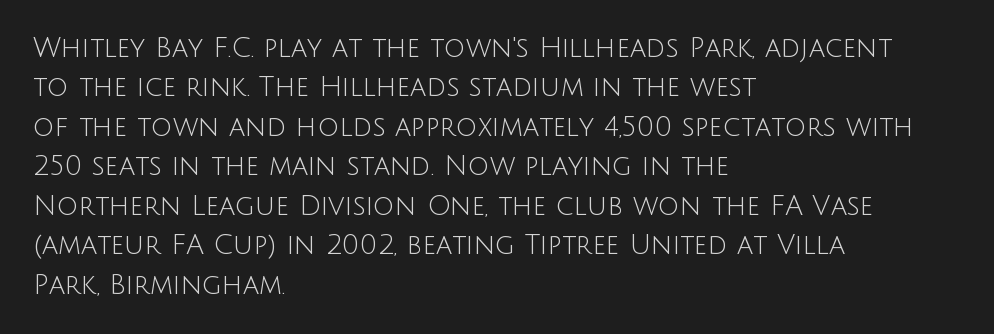
The image shows 27 px text type, upright; set left-aligned, normal line spacing (1.46x), normal letter spacing, not underlined.
